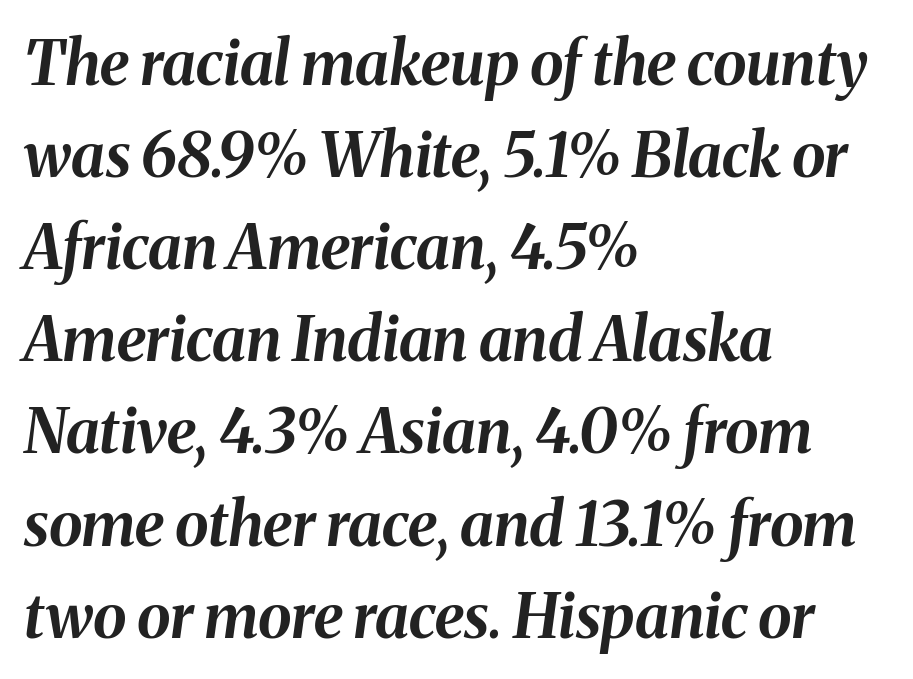
{"italic": "yes", "lean": "right", "slant_degrees": 8, "bold": "yes", "weight": "bold", "width": "normal", "stroke_contrast": "medium", "x_height": "medium", "monospaced": "no", "underline": "no", "align": "left", "line_spacing": "normal", "line_spacing_ratio": 1.51, "letter_spacing": "normal", "letter_spacing_em": 0.0, "glyph_px": 61}
